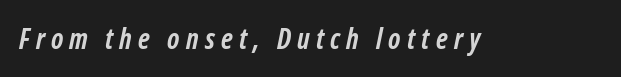
{"italic": "yes", "lean": "right", "slant_degrees": 12, "bold": "yes", "weight": "semibold", "width": "condensed", "stroke_contrast": "low", "x_height": "medium", "monospaced": "no", "underline": "no", "letter_spacing": "wide", "letter_spacing_em": 0.22, "glyph_px": 28}
